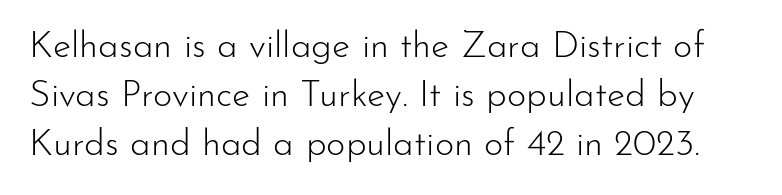
The baseline area is clear. These lines are composed in type without serifs. Think of a printed novel: that variable character pitch is what you see here. Italic: no, the glyphs are upright roman.
